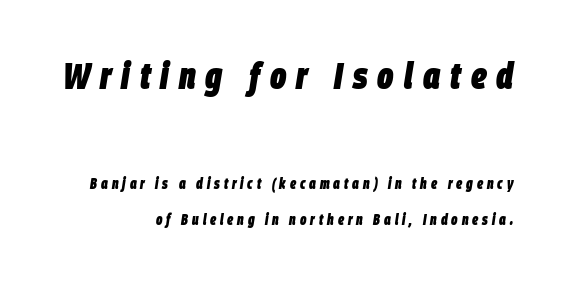
Is the lower block the larger one? No — the upper block carries the bigger type. The lines are spread far apart with generous leading. The rendering uses a bold face; every stroke is thick and dark. The rendering uses natural spacing where letterforms have individual widths. The specimen reads as italic at a glance.
